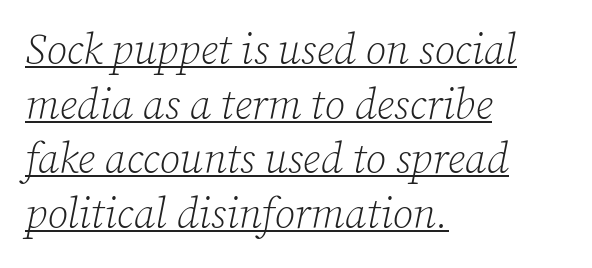
Q: Is the text bold? A: No.
Q: Is the text italic (slanted)? A: Yes, it leans right by about 12 degrees.
Q: Is the typeface a serif or a sans-serif typeface? A: Serif.
Q: Is the text underlined? A: Yes.
Q: How is the paragraph aligned? A: Left-aligned.
Q: Is the spacing between letters normal or unusually wide? A: Normal.
Q: Is the spacing between lines tight, normal or loose? A: Normal.
Q: Width (condensed, normal, or wide)? A: Normal.
Q: Stroke contrast? A: Low.
Q: x-height? A: Medium.
Q: Monospaced? A: No.
